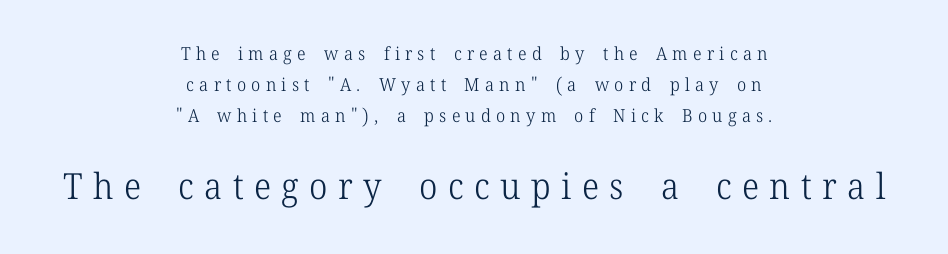
Q: Is the text bold? A: No.
Q: Is the text italic (slanted)? A: No, it is upright.
Q: Is the typeface a serif or a sans-serif typeface? A: Serif.
Q: Is the text underlined? A: No.
Q: How is the paragraph aligned? A: Centered.
Q: Is the spacing between letters normal or unusually wide? A: Unusually wide.
Q: Which block of text is set in a larger size, the first (top) or the second (bottom)? A: The second (bottom) one.
Q: Width (condensed, normal, or wide)? A: Normal.
Q: Stroke contrast? A: Low.
Q: x-height? A: Medium.
Q: Monospaced? A: No.
